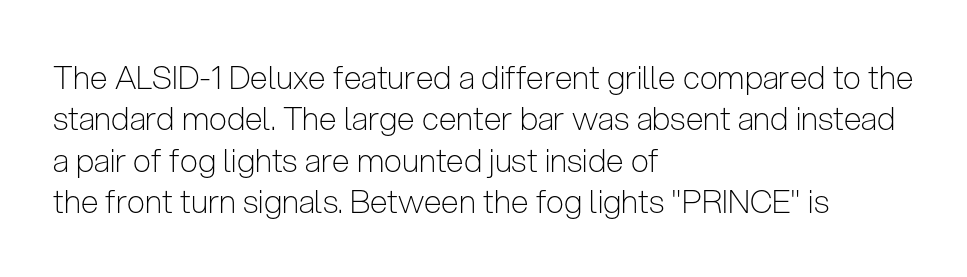
Designer's note — italics off, roman on. Clear beneath every line of the passage. You could not count columns in this text — the font is proportionally spaced. Letter spacing: default. The text block is weighted toward the left margin, trailing off unevenly rightward.
